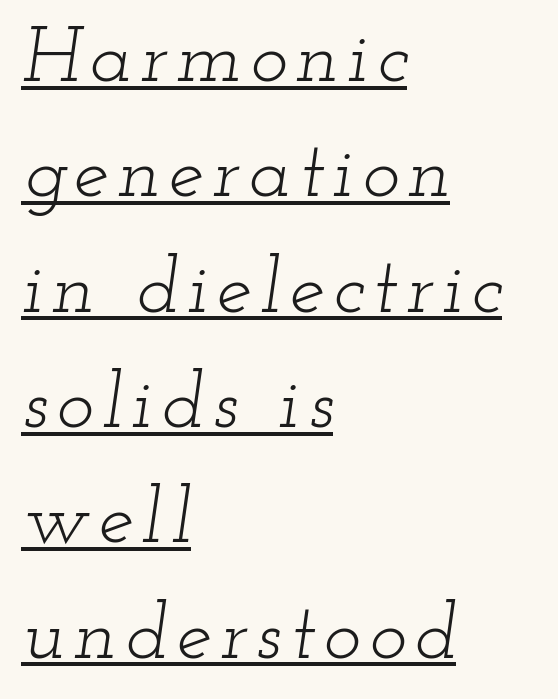
The image shows 79 px light, wide serif type, italic (leaning right); set left-aligned, normal line spacing (1.46x), underlined; low stroke contrast and a small x-height.
